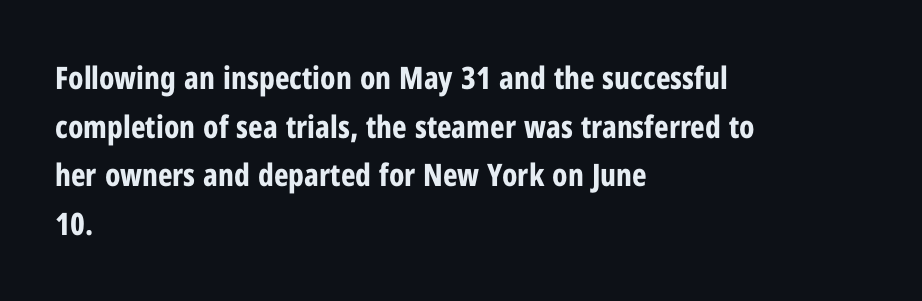
Typographically, this falls in the sans-serif category. Does the weight exceed regular? Yes, all the way to bold. Notice how descenders clear the ascenders below comfortably — that's standard leading. Inter-character spacing is left at the font's built-in metrics. Visually the block forms a straight wall on the left and a jagged coastline on the right. The foot of each line stays bare and open.
